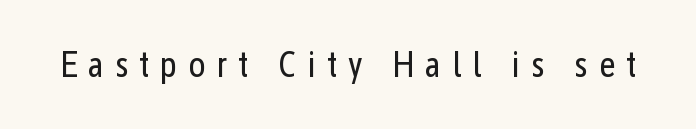
The image shows 36 px regular-weight, condensed sans-serif type, upright; set unusually wide letter spacing (+0.3 em), not underlined; low stroke contrast and a medium x-height.
